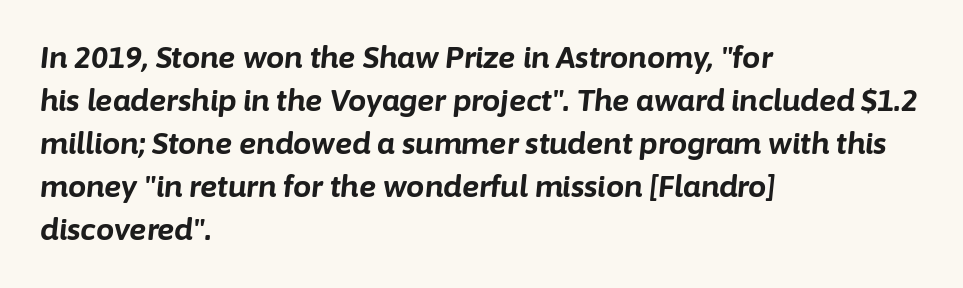
Think of a printed novel: that variable character pitch is what you see here. The space directly below the letters is spotless. The rag falls on the right side of this text block. The glyphs look as if they've been sheared to an angle. The letters are bold, with thick, heavy strokes.
